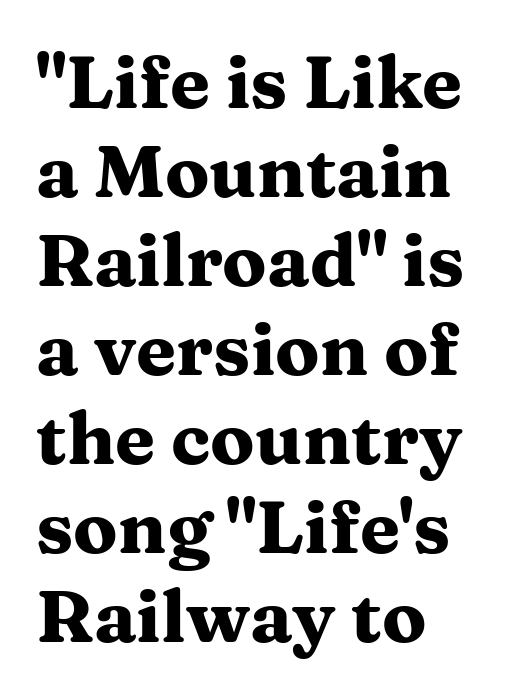
{"serif": "yes", "italic": "no", "bold": "yes", "weight": "heavy", "width": "wide", "stroke_contrast": "medium", "x_height": "medium", "monospaced": "no", "underline": "no", "align": "left", "line_spacing_ratio": 1.22, "letter_spacing": "normal", "letter_spacing_em": 0.0, "glyph_px": 73}
